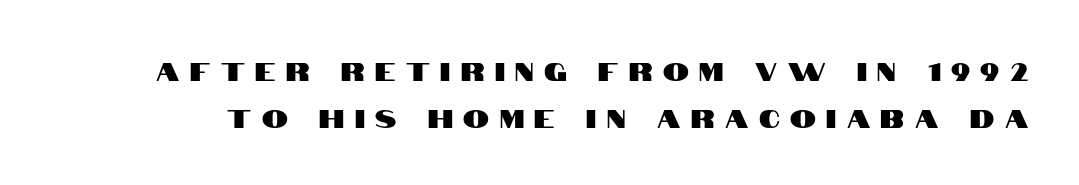
There is plenty of visible air inserted between adjacent glyphs. The lettering holds an erect, upright posture throughout. This rendering features lettering with no underline.
